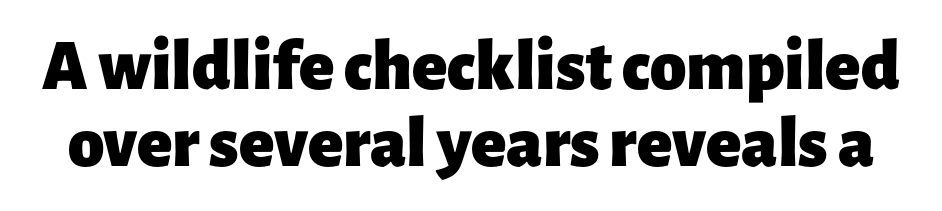
Q: Is the text bold? A: Yes.
Q: Is the text italic (slanted)? A: No, it is upright.
Q: Is the typeface a serif or a sans-serif typeface? A: Sans-serif.
Q: Is the text underlined? A: No.
Q: Is the spacing between letters normal or unusually wide? A: Normal.
Q: Is the spacing between lines tight, normal or loose? A: Tight.
Q: Width (condensed, normal, or wide)? A: Normal.
Q: Stroke contrast? A: Low.
Q: x-height? A: Medium.
Q: Monospaced? A: No.
